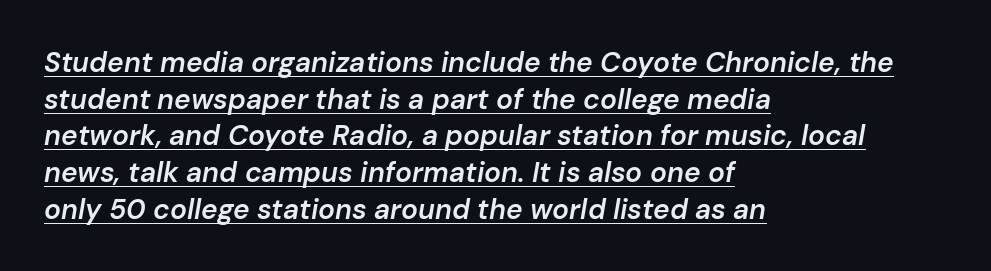
The image shows 28 px semibold type, italic (leaning right); set left-aligned, normal line spacing (1.31x), normal letter spacing, underlined; low stroke contrast and a medium x-height.
